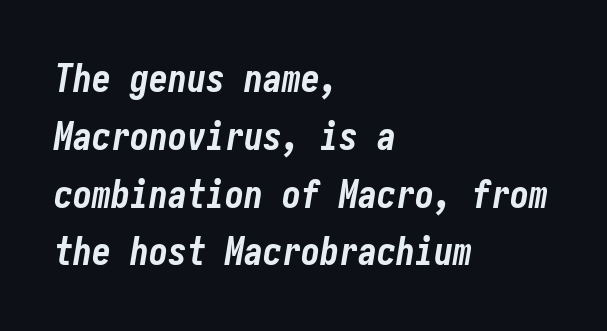
The image shows 38 px bold, condensed type, italic (leaning right); set left-aligned, normal line spacing (1.52x), normal letter spacing, not underlined; low stroke contrast and a medium x-height.
